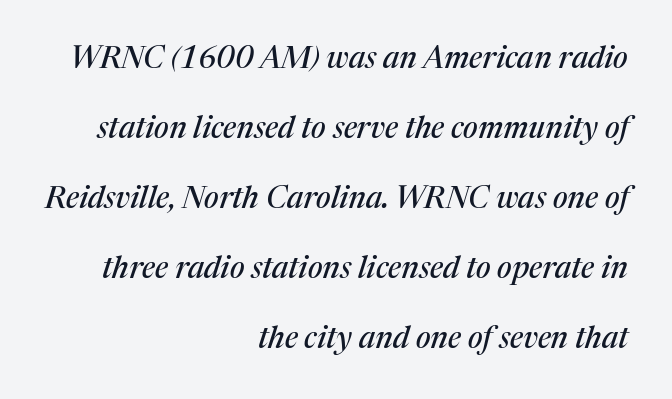
The space directly below the letters is spotless. The horizontal fit of the characters is conventional and even. Right-aligned paragraph, ragged on the left. If you measured baseline to baseline, you'd find a long distance. In terms of posture, this sample is oblique. This sample uses a serif face.
